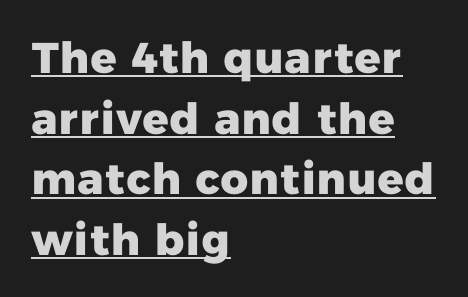
The image shows 43 px heavy sans-serif type; set left-aligned, normal line spacing (1.41x), normal letter spacing, underlined; low stroke contrast and a medium x-height.
